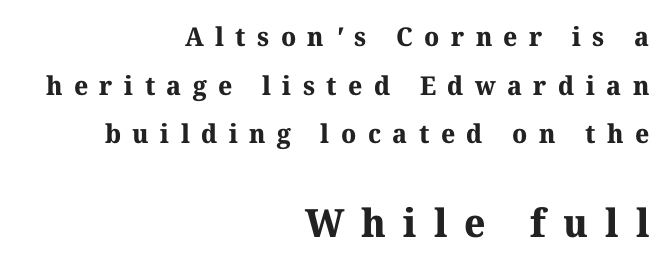
{"serif": "yes", "bold": "yes", "weight": "bold", "width": "normal", "stroke_contrast": "medium", "x_height": "medium", "monospaced": "no", "underline": "no", "align": "right", "line_spacing_ratio": 1.87, "letter_spacing": "wide", "letter_spacing_em": 0.44, "larger_block": "second", "size_ratio": 1.5, "glyph_px": 39}
